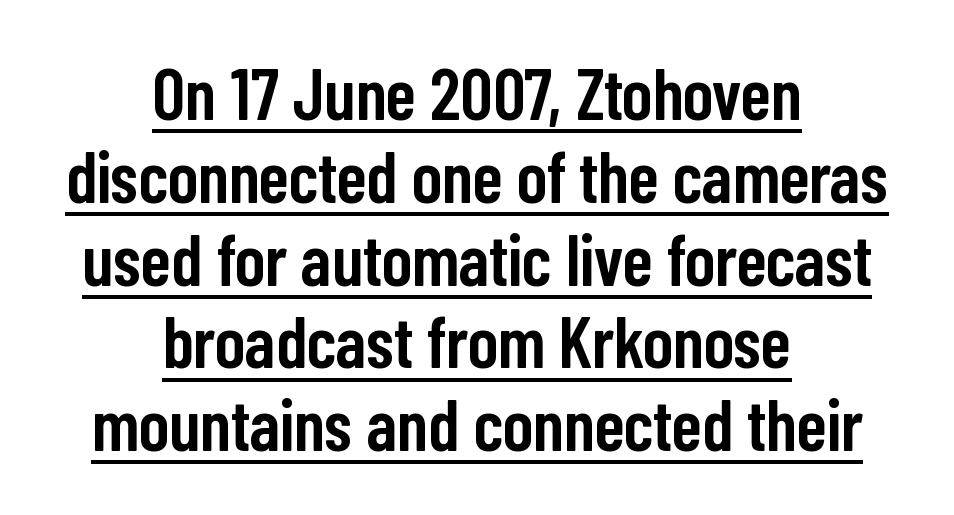
The image shows 72 px semibold, condensed sans-serif type, upright; set centered, tight line spacing (1.15x), normal letter spacing, underlined; low stroke contrast and a medium x-height.
